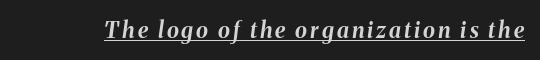
{"italic": "yes", "lean": "right", "slant_degrees": 8, "bold": "yes", "underline": "yes", "glyph_px": 22}
